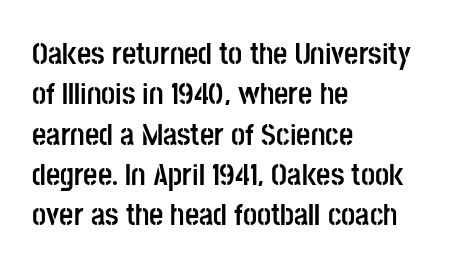
{"serif": "no", "italic": "no", "bold": "yes", "weight": "semibold", "width": "condensed", "stroke_contrast": "low", "x_height": "large", "monospaced": "no", "underline": "no", "align": "left", "line_spacing": "normal", "line_spacing_ratio": 1.3, "letter_spacing": "normal", "letter_spacing_em": 0.0, "glyph_px": 31}
